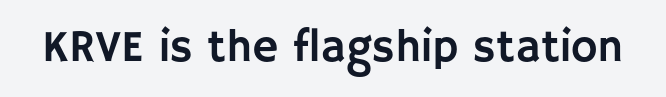
Q: Is the text italic (slanted)? A: No, it is upright.
Q: Is the typeface a serif or a sans-serif typeface? A: Sans-serif.
Q: Is the text underlined? A: No.
Q: Is the spacing between letters normal or unusually wide? A: Normal.
Q: Width (condensed, normal, or wide)? A: Normal.
Q: Stroke contrast? A: Low.
Q: x-height? A: Large.
Q: Monospaced? A: No.
